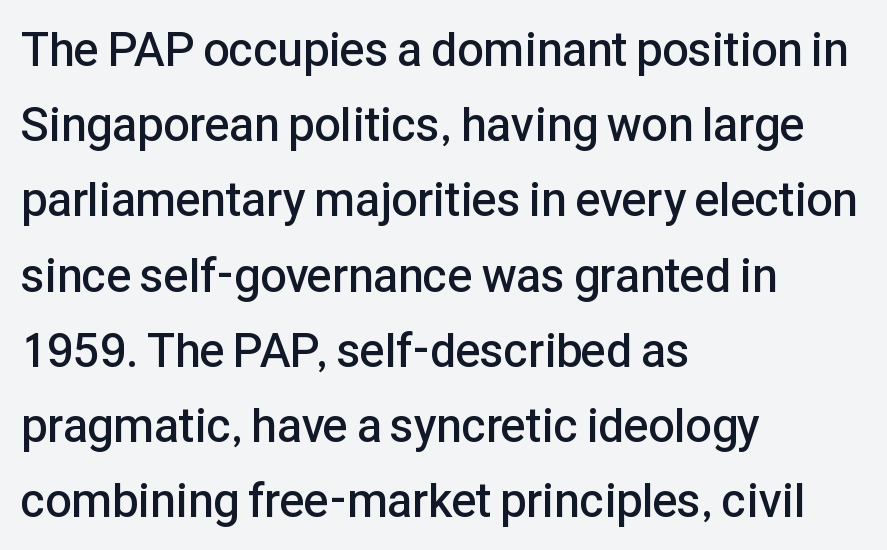
{"serif": "no", "italic": "no", "bold": "semi", "weight": "semibold", "width": "normal", "stroke_contrast": "low", "x_height": "medium", "monospaced": "no", "underline": "no", "align": "left", "line_spacing": "normal", "line_spacing_ratio": 1.6, "letter_spacing": "normal", "letter_spacing_em": 0.0, "glyph_px": 47}
